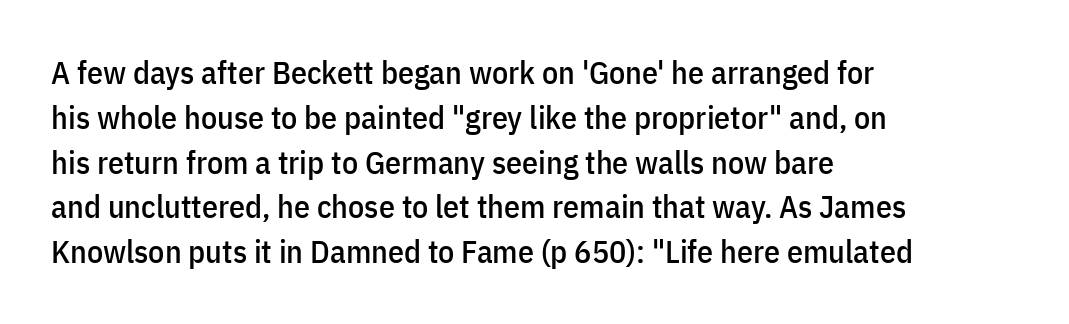
The image shows 32 px condensed sans-serif type, upright; set left-aligned, normal line spacing (1.4x), normal letter spacing, not underlined; low stroke contrast and a medium x-height.
